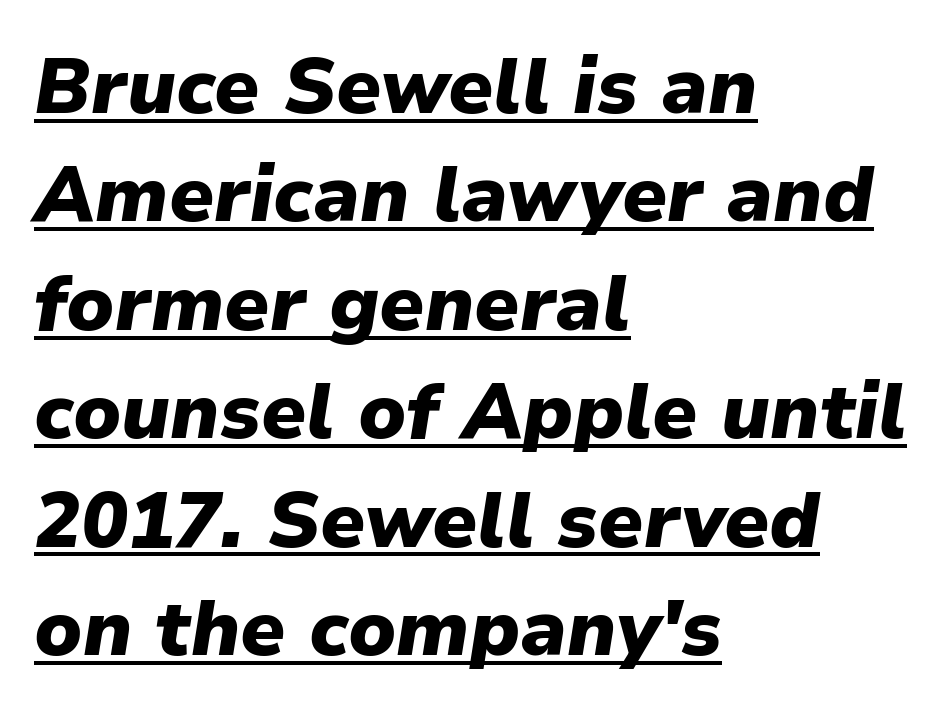
{"italic": "yes", "lean": "right", "slant_degrees": 9, "bold": "yes", "weight": "heavy", "width": "normal", "stroke_contrast": "low", "x_height": "medium", "monospaced": "no", "underline": "yes", "align": "left", "line_spacing": "normal", "line_spacing_ratio": 1.39, "letter_spacing": "normal", "letter_spacing_em": 0.0, "glyph_px": 78}
